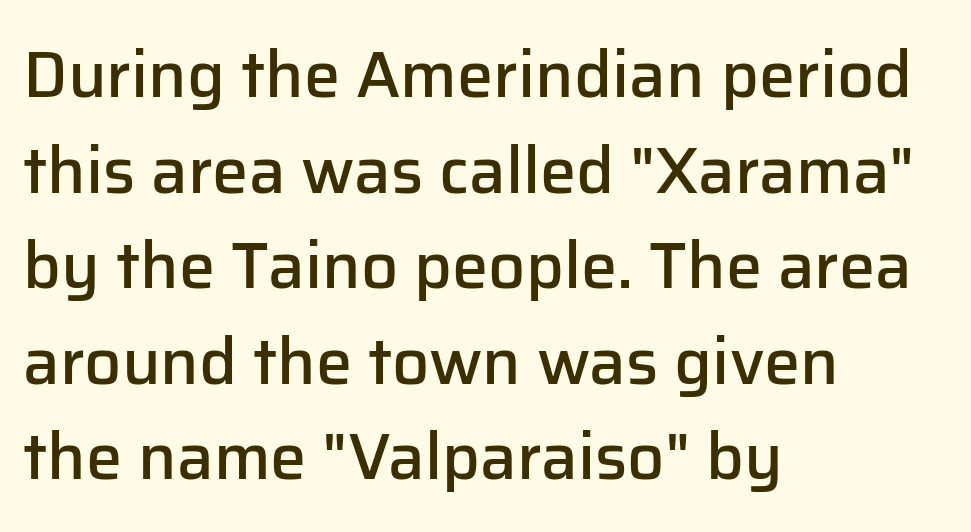
The image shows 65 px semibold sans-serif type, upright; set left-aligned, normal line spacing (1.47x), normal letter spacing, not underlined; low stroke contrast and a medium x-height.
